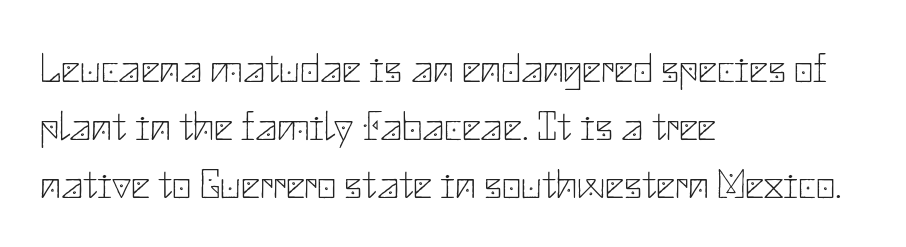
Nothing sits at the stroke ends, so this counts as sans-serif. Unlike italic type, these characters show no tilt at all. Glance below the letters and you will spot only blank space. A light-to-regular cut is what we see here. Between one letter and the next there's only the usual sliver of space. Vertically, the passage feels balanced, rows spaced as you'd expect.
